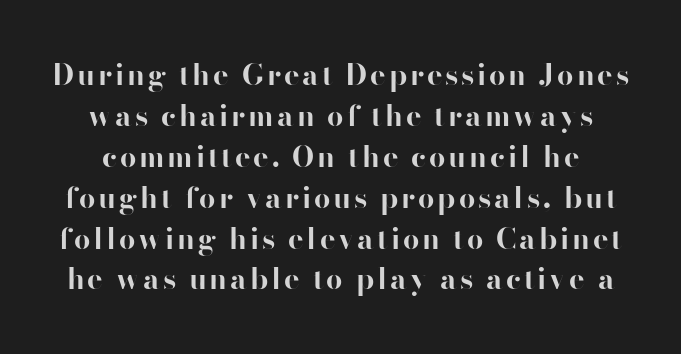
Letters rest on an invisible, unmarked baseline. Think of a printed novel: that variable character pitch is what you see here. The vertical gap from one line to the next is medium. Note: no serifs on the glyphs. Do the letters lean? They stand straight. Typographic density is high because the face is bold.
